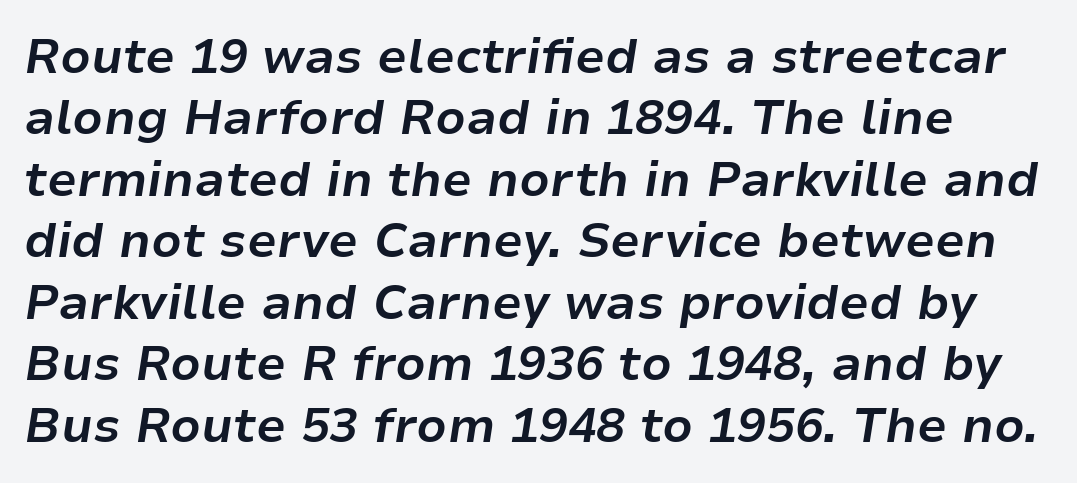
The vertical gap from one line to the next is medium. Each word holds together tightly as a unit, with standard inter-letter gaps. Looks like regular typesetting: each glyph gets only the width it needs. The whole block is typeset with a tilt. Descenders are the only things crossing below the line. Summary of weight: heavy, a full bold.
